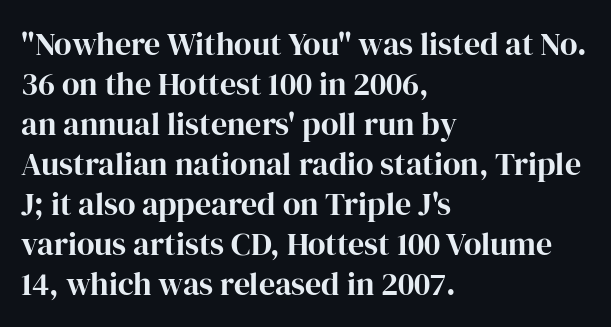
The image shows 32 px bold serif type, upright; set left-aligned, normal line spacing (1.25x), normal letter spacing, not underlined; high stroke contrast and a medium x-height.
